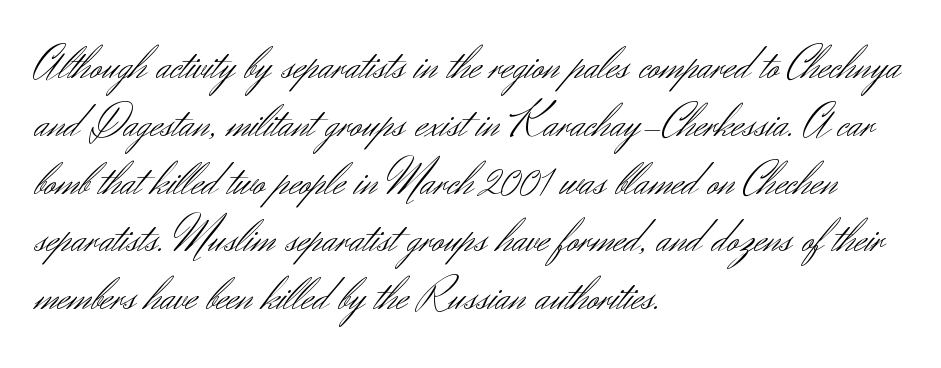
Lines of text with bare space underneath. Varying glyph widths throughout — classic text-font behaviour. Observe the absence of serifs on each vertical stroke in this sample. No chunkiness to these letters — they're not bold.
